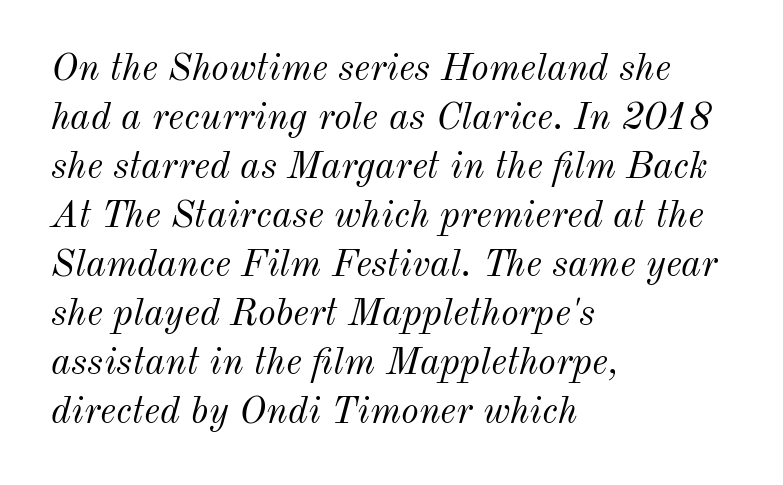
The image shows 38 px light type, italic (leaning right); set left-aligned, normal line spacing (1.29x), normal letter spacing, not underlined; medium stroke contrast and a small x-height.
